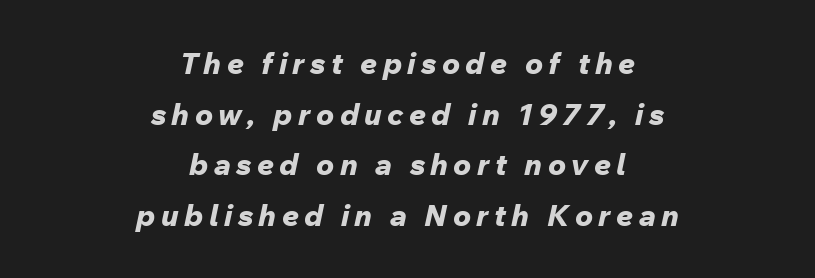
Q: Is the text bold? A: Yes.
Q: Is the text italic (slanted)? A: Yes, it leans right by about 12 degrees.
Q: Is the text underlined? A: No.
Q: How is the paragraph aligned? A: Centered.
Q: Is the spacing between lines tight, normal or loose? A: Normal.
Q: Width (condensed, normal, or wide)? A: Normal.
Q: Stroke contrast? A: Low.
Q: x-height? A: Medium.
Q: Monospaced? A: No.
